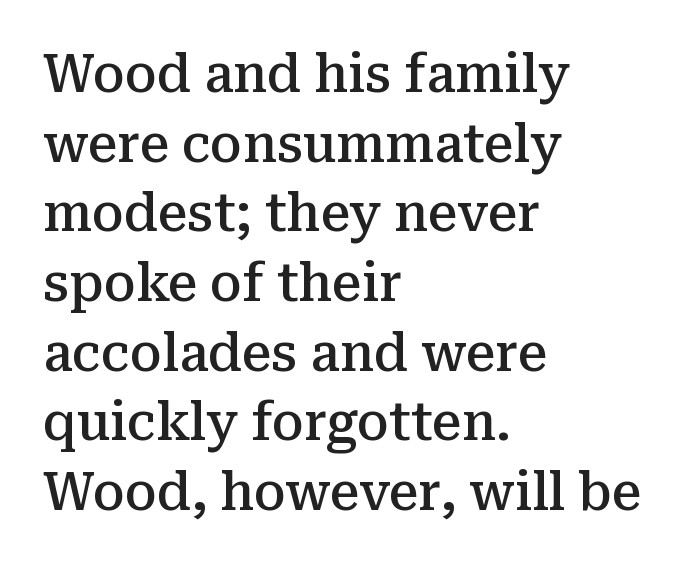
One glance says typical: line gaps are just what's usual. This is moderately heavy type, rendered in semibold. The gap between lines stays unmarked. The line texture is even and compact thanks to regular tracking. Here the designer chose a conventional face with non-uniform glyph widths. Posture: upright roman.
